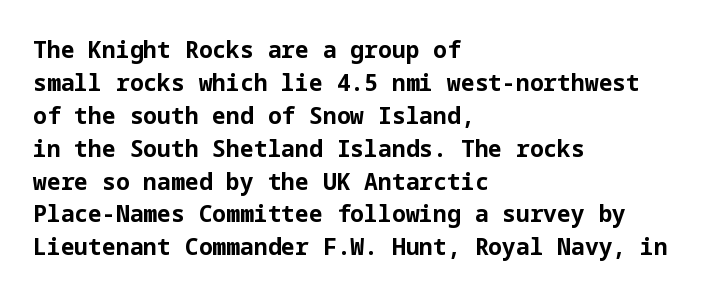
{"italic": "no", "bold": "yes", "underline": "no", "align": "left", "line_spacing": "normal", "line_spacing_ratio": 1.43, "letter_spacing": "normal", "letter_spacing_em": 0.0, "glyph_px": 23}
